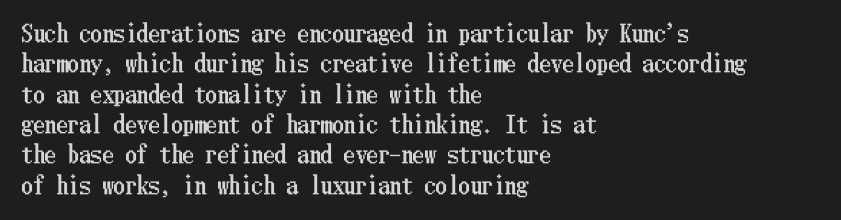
Q: Is the text italic (slanted)? A: No, it is upright.
Q: Is the text underlined? A: No.
Q: How is the paragraph aligned? A: Left-aligned.
Q: Is the spacing between letters normal or unusually wide? A: Normal.
Q: Is the spacing between lines tight, normal or loose? A: Normal.
